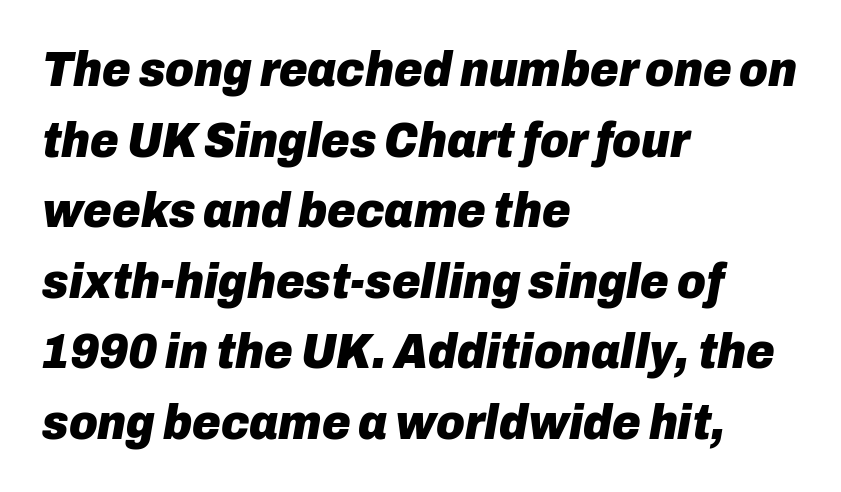
Q: Is the text bold? A: Yes.
Q: Is the text italic (slanted)? A: Yes, it leans right by about 10 degrees.
Q: Is the text underlined? A: No.
Q: How is the paragraph aligned? A: Left-aligned.
Q: Is the spacing between letters normal or unusually wide? A: Normal.
Q: Is the spacing between lines tight, normal or loose? A: Normal.
Q: Width (condensed, normal, or wide)? A: Normal.
Q: Stroke contrast? A: Low.
Q: x-height? A: Medium.
Q: Monospaced? A: No.
